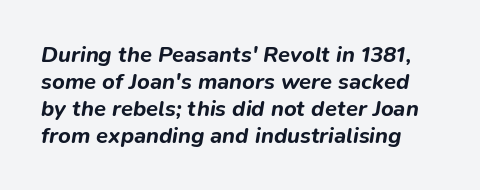
{"italic": "yes", "lean": "right", "slant_degrees": 9, "bold": "yes", "underline": "no", "line_spacing_ratio": 1.22, "letter_spacing": "normal", "letter_spacing_em": 0.0, "glyph_px": 22}
